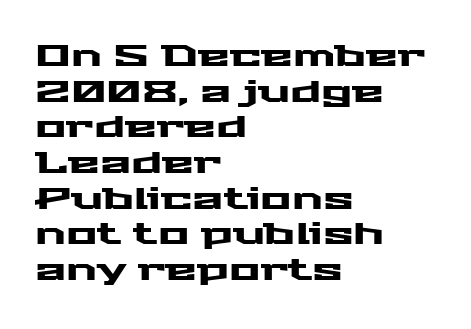
The letters advance in unequal steps, a hallmark of proportional type. A typesetter would call this zero additional tracking. If you drew a line through each stem, it would be perfectly vertical. A typesetter would label this face a sans. Descender tails drop into unmarked territory. Caption: multi-line text, flush left, ragged right.
